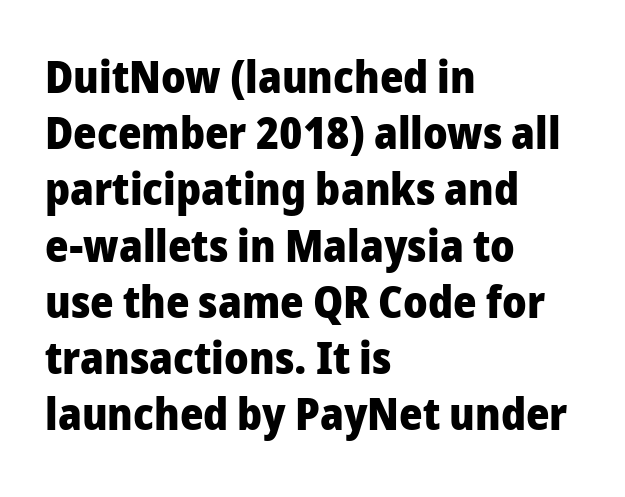
The image shows 45 px heavy sans-serif type, upright; set left-aligned, normal line spacing (1.25x), normal letter spacing, not underlined; low stroke contrast and a medium x-height.
